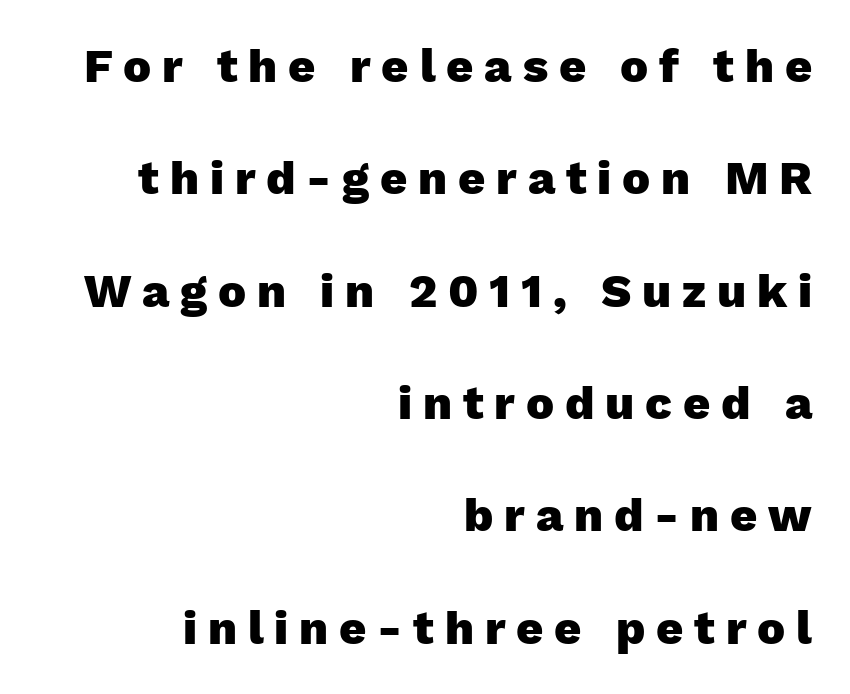
Style check: upright. These lines stack with their right ends in a neat column. The face used here is a sans, in the tradition of grotesques and geometrics. These lines stand farther apart than default settings would place them. Looks like regular typesetting: each glyph gets only the width it needs. Spacing between characters has been opened up far beyond the box default.
